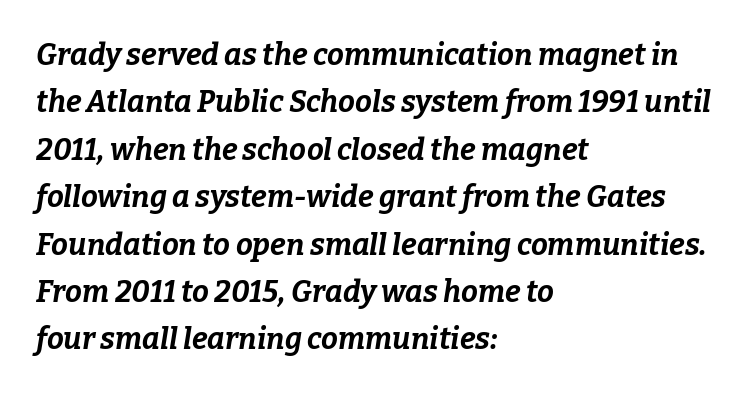
{"italic": "yes", "lean": "right", "slant_degrees": 9, "bold": "yes", "weight": "bold", "width": "normal", "stroke_contrast": "low", "x_height": "medium", "monospaced": "no", "underline": "no", "align": "left", "line_spacing": "normal", "line_spacing_ratio": 1.58, "letter_spacing": "normal", "letter_spacing_em": 0.0, "glyph_px": 30}
